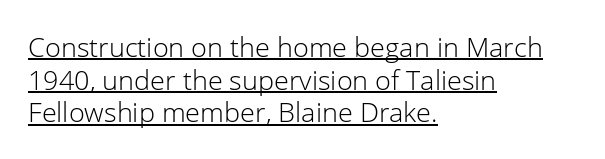
The image shows 27 px text type, upright; set left-aligned, line spacing 1.21x, normal letter spacing, underlined.
